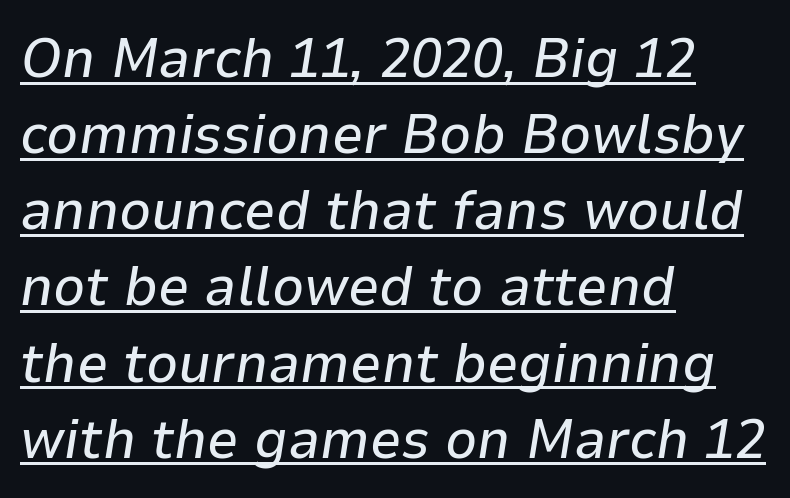
The image shows 56 px text type, italic (leaning right); set left-aligned, normal line spacing (1.36x), normal letter spacing, underlined; low stroke contrast and a medium x-height.
